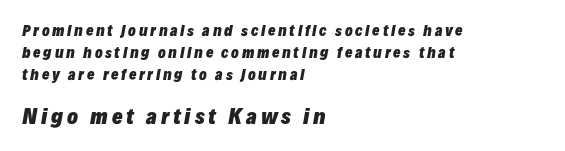
{"italic": "yes", "lean": "right", "slant_degrees": 10, "bold": "yes", "underline": "no", "align": "left", "line_spacing": "normal", "line_spacing_ratio": 1.56, "larger_block": "second", "size_ratio": 1.43, "glyph_px": 20}
